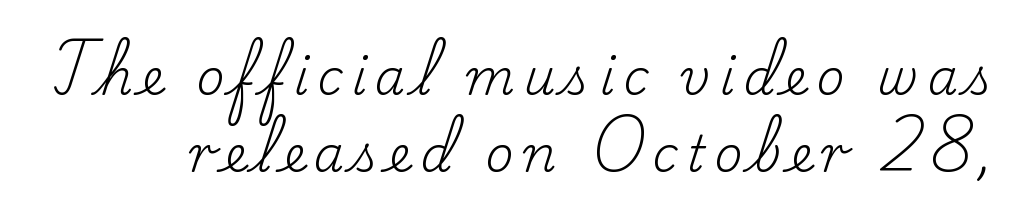
Q: Is the text bold? A: No.
Q: Is the text italic (slanted)? A: Yes.
Q: Is the typeface a serif or a sans-serif typeface? A: Serif.
Q: Is the text underlined? A: No.
Q: Is the spacing between lines tight, normal or loose? A: Normal.
Q: Width (condensed, normal, or wide)? A: Normal.
Q: Stroke contrast? A: Low.
Q: x-height? A: Small.
Q: Monospaced? A: No.
